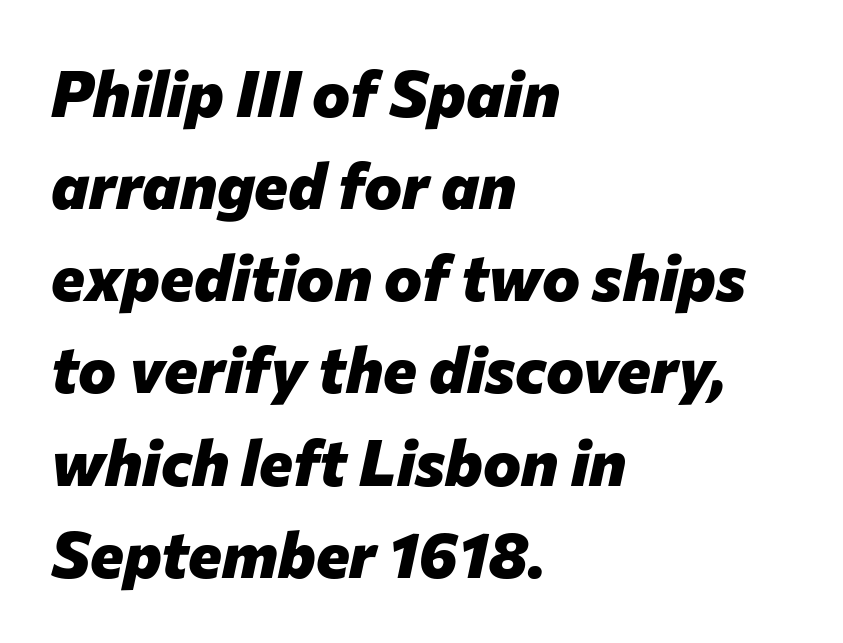
Q: Is the text bold? A: Yes.
Q: Is the text italic (slanted)? A: Yes, it leans right by about 12 degrees.
Q: Is the text underlined? A: No.
Q: How is the paragraph aligned? A: Left-aligned.
Q: Is the spacing between letters normal or unusually wide? A: Normal.
Q: Is the spacing between lines tight, normal or loose? A: Normal.
Q: Width (condensed, normal, or wide)? A: Normal.
Q: Stroke contrast? A: Low.
Q: x-height? A: Medium.
Q: Monospaced? A: No.
